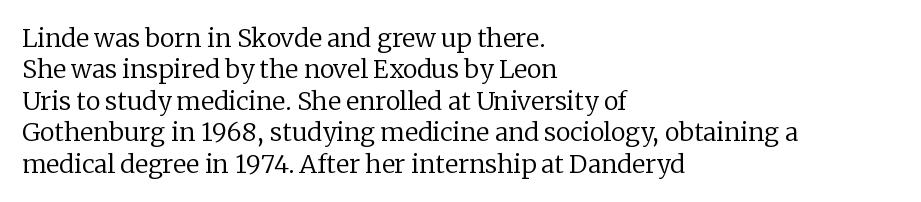
{"italic": "no", "bold": "no", "underline": "no", "align": "left", "line_spacing": "normal", "line_spacing_ratio": 1.26, "letter_spacing": "normal", "letter_spacing_em": 0.0, "glyph_px": 25}
